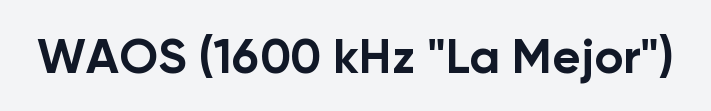
Q: Is the text bold? A: Yes.
Q: Is the text italic (slanted)? A: No, it is upright.
Q: Is the typeface a serif or a sans-serif typeface? A: Sans-serif.
Q: Is the text underlined? A: No.
Q: Is the spacing between letters normal or unusually wide? A: Normal.
Q: Width (condensed, normal, or wide)? A: Normal.
Q: Stroke contrast? A: Low.
Q: x-height? A: Medium.
Q: Monospaced? A: No.
